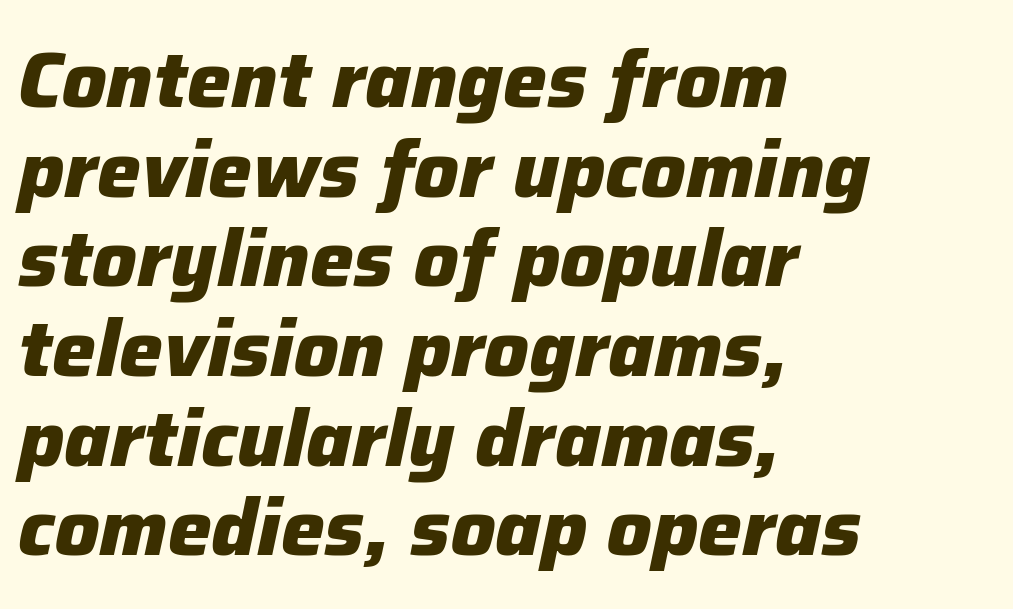
The image shows 78 px heavy type, italic (leaning right); set left-aligned, tight line spacing (1.15x), normal letter spacing, not underlined; low stroke contrast and a medium x-height.
